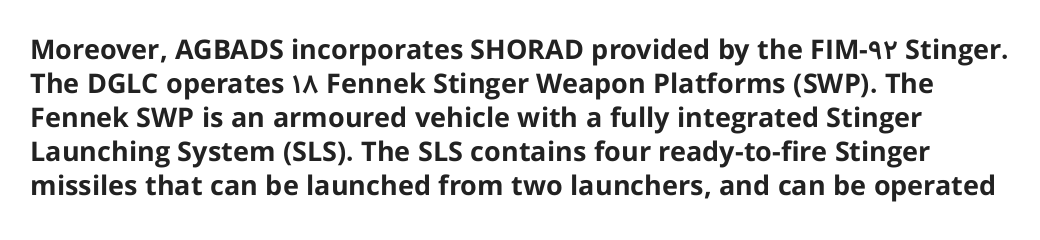
{"italic": "no", "bold": "yes", "underline": "no", "line_spacing": "normal", "line_spacing_ratio": 1.26, "letter_spacing": "normal", "letter_spacing_em": 0.0, "glyph_px": 27}
